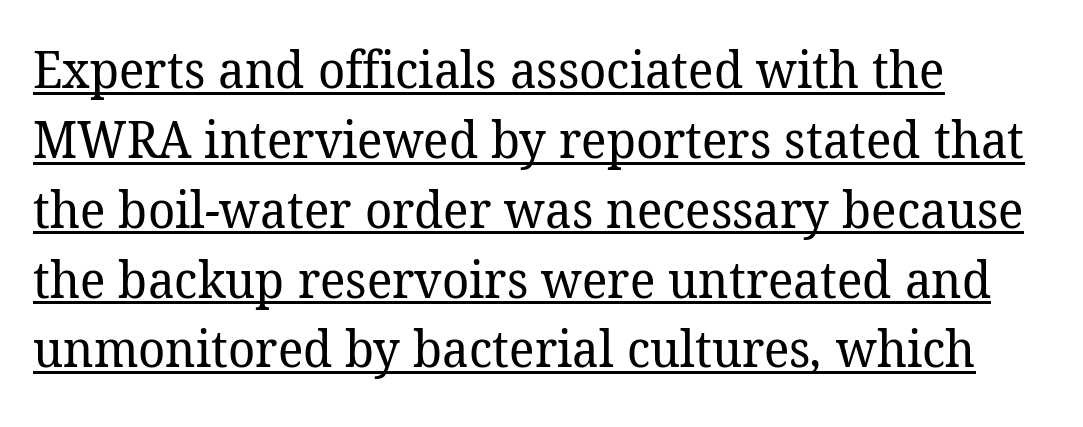
The rendering anchors every line to the left-hand side. Is there an underline? Yes — a line sits under the letters. Stroke terminals: seriffed. The typeface has the unassuming heft of standard copy or less. Glyph-to-glyph distance matches everyday printed text.
